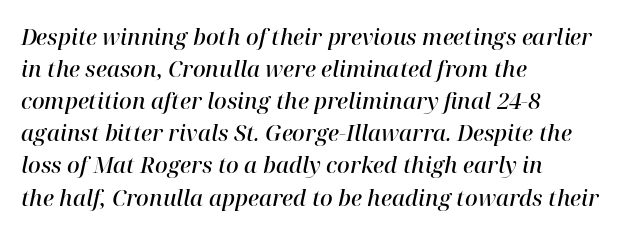
Q: Is the text bold? A: Semi-bold.
Q: Is the text italic (slanted)? A: Yes, it leans right by about 12 degrees.
Q: Is the text underlined? A: No.
Q: How is the paragraph aligned? A: Left-aligned.
Q: Is the spacing between letters normal or unusually wide? A: Normal.
Q: Is the spacing between lines tight, normal or loose? A: Normal.
